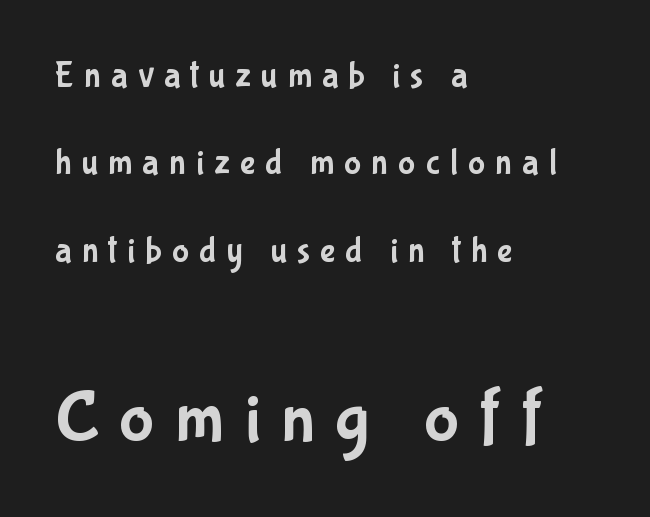
The line texture is sparse and dotted thanks to wide tracking. Words float on clear page, feet unadorned. Proportional: the letters do not fall into vertical columns. Leftover space on each line is placed entirely after the last word. The lettering holds an erect, upright posture throughout. Note: smaller setting up top, larger setting below.
